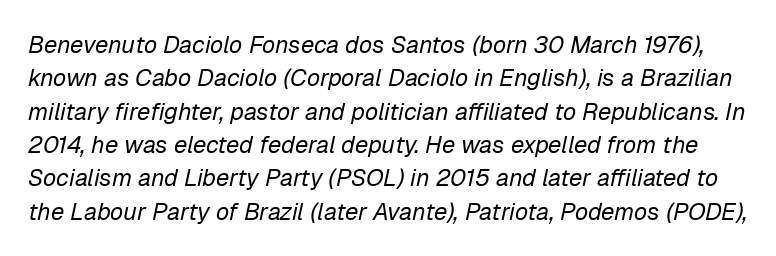
A typesetter would call this leading conventional body-copy spacing. A typesetter would mark this as italic. Heaviness? Minimal to ordinary, like unemphasized prose. These lines keep a tight, regular rhythm from letter to letter. Just letters on the line, the space beneath them empty.
